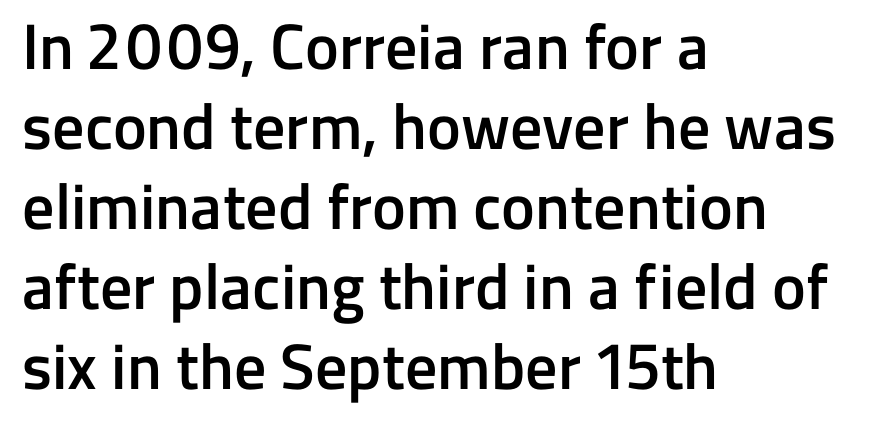
Underlining? Definitely not there. Standard letterfit; no display-style spreading of the glyphs. What weight is shown? A semibold, between regular and bold. If you drew a ruler down the left edge, every line would touch it. A roman cut, with each character standing at attention.
